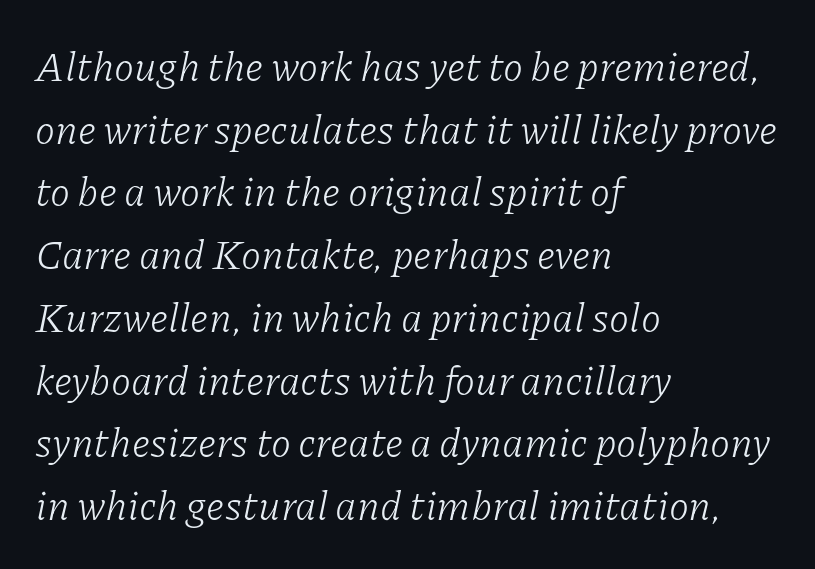
A typesetter would label this face a serif. Stroke thickness stays within the range of a standard reading face or lighter. Compared with ordinary roman type, these characters are visibly tilted. A typesetter would call this leading conventional body-copy spacing.
